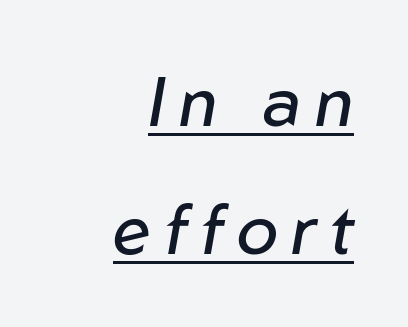
The image shows 69 px regular-weight type, italic (leaning right); set right-aligned, line spacing 1.86x, underlined; low stroke contrast and a medium x-height.
